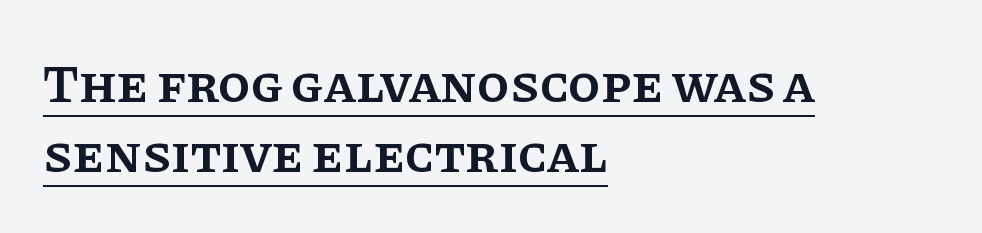
{"serif": "yes", "italic": "no", "bold": "semi", "weight": "semibold", "width": "normal", "stroke_contrast": "low", "x_height": "large", "monospaced": "no", "underline": "yes", "align": "left", "line_spacing": "normal", "line_spacing_ratio": 1.33, "letter_spacing": "normal", "letter_spacing_em": 0.0, "glyph_px": 53}
